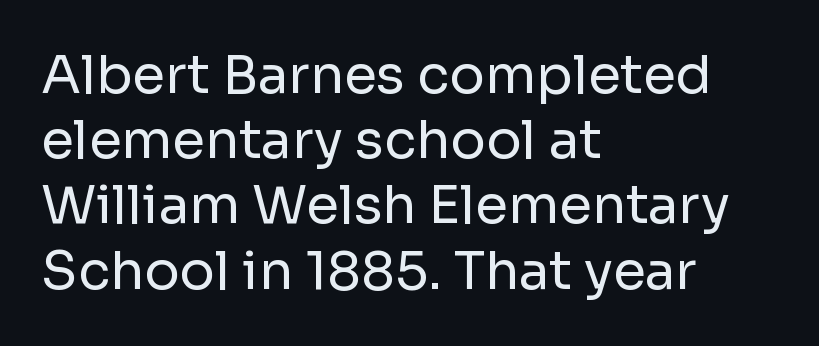
{"serif": "no", "italic": "no", "bold": "no", "weight": "regular", "width": "normal", "stroke_contrast": "low", "x_height": "medium", "monospaced": "no", "underline": "no", "align": "left", "line_spacing_ratio": 1.23, "letter_spacing": "normal", "letter_spacing_em": 0.0, "glyph_px": 53}
